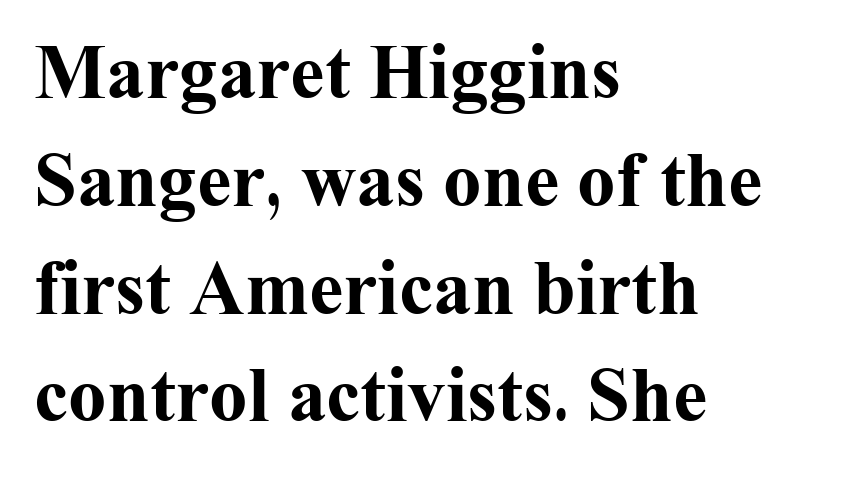
Descenders hang freely into open space. The face used here is proportionally spaced, like ordinary book or web type. I'd call this a serif setting — the letters wear small feet. The glyphs have the mass of a bold cut. Casual observation: everything's shoved over to the left. Look at the tracking — it's just the regular setting, nothing added.
